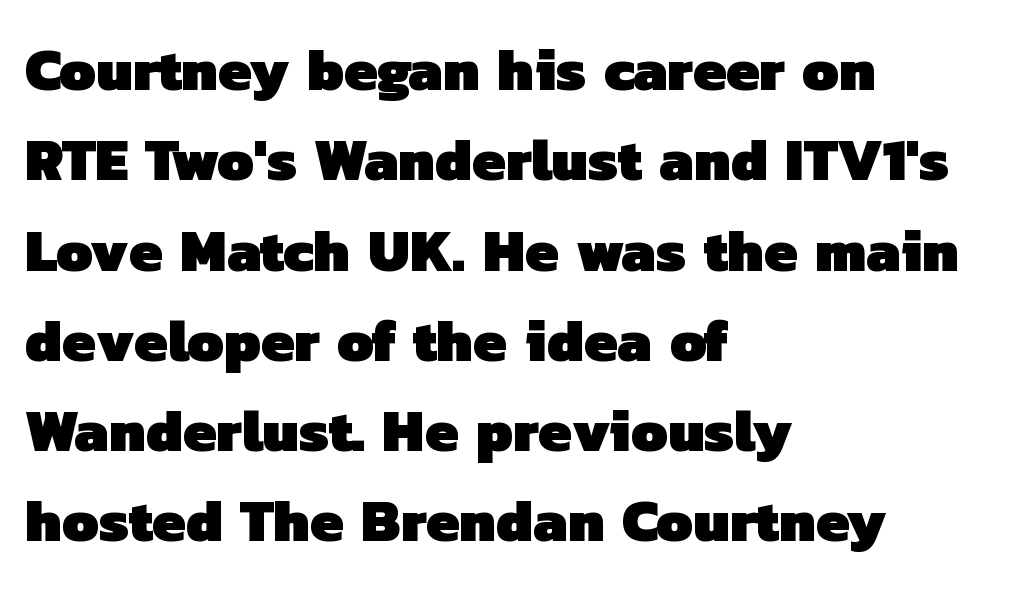
These lines are rendered in a variable-pitch font. This rendering uses left alignment, leaving the right contour irregular. Pretty heavy lettering here — definitely bold. You can tell from the bare stems that sans-serif type was used. The passage shown has conventional tracking throughout.
